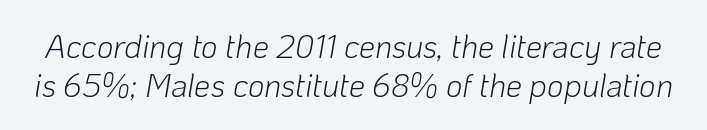
The image shows 32 px light type, italic (leaning right); set line spacing 1.21x, normal letter spacing, not underlined; low stroke contrast and a medium x-height.
